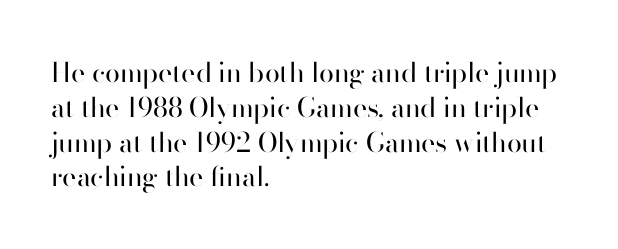
{"italic": "no", "bold": "no", "underline": "no", "align": "left", "line_spacing": "normal", "line_spacing_ratio": 1.29, "letter_spacing": "normal", "letter_spacing_em": 0.0, "glyph_px": 27}
